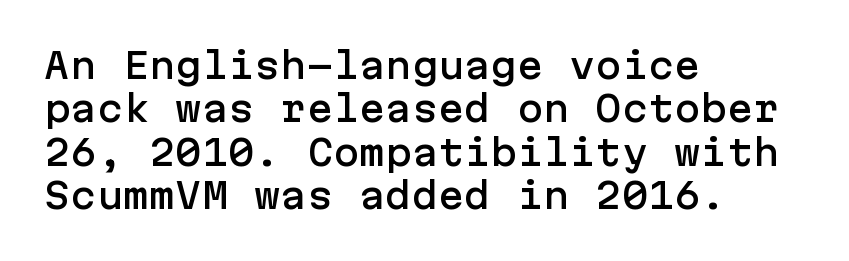
Decoration check: the copy has no underline. Posture: straight, roman, zero tilt. Tracking here is standard; glyphs follow each other at the usual distance. Check where the strokes stop: nothing finishes them off — pure sans. Visually the block forms a straight wall on the left and a jagged coastline on the right.
